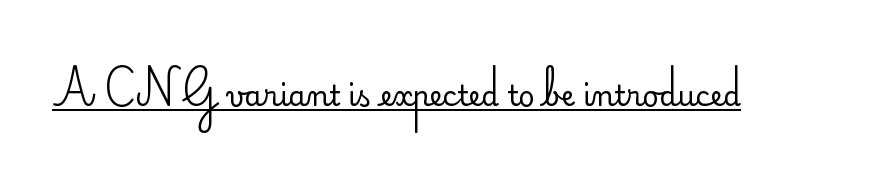
The image shows 28 px regular-weight sans-serif type, upright; set normal letter spacing, underlined; low stroke contrast and a small x-height.
